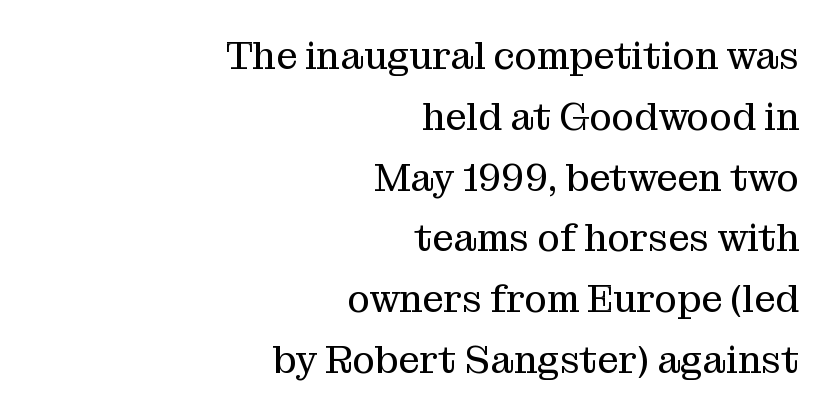
{"serif": "yes", "italic": "no", "bold": "no", "weight": "regular", "width": "normal", "stroke_contrast": "medium", "x_height": "medium", "monospaced": "no", "underline": "no", "align": "right", "line_spacing": "normal", "line_spacing_ratio": 1.6, "letter_spacing": "normal", "letter_spacing_em": 0.0, "glyph_px": 38}
